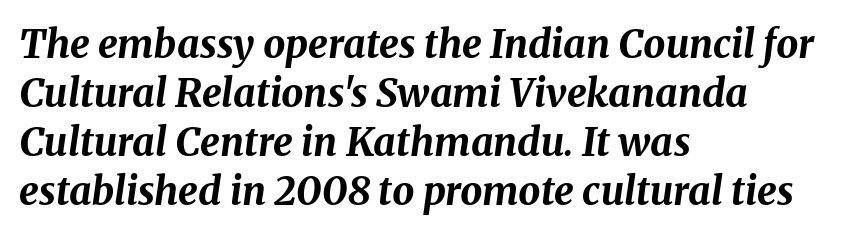
{"italic": "yes", "lean": "right", "slant_degrees": 8, "bold": "yes", "weight": "bold", "width": "normal", "stroke_contrast": "medium", "x_height": "medium", "monospaced": "no", "underline": "no", "align": "left", "line_spacing": "normal", "line_spacing_ratio": 1.26, "letter_spacing": "normal", "letter_spacing_em": 0.0, "glyph_px": 39}
